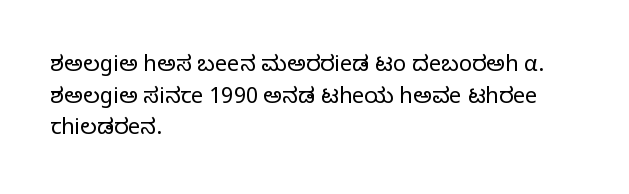
Ordinary non-slanted type is in use. Whoever set this chose a conventional vertical rhythm. Nothing unusual about the tracking: characters are spaced as the font intends. Every row of glyphs begins at an identical x-position on the left.
